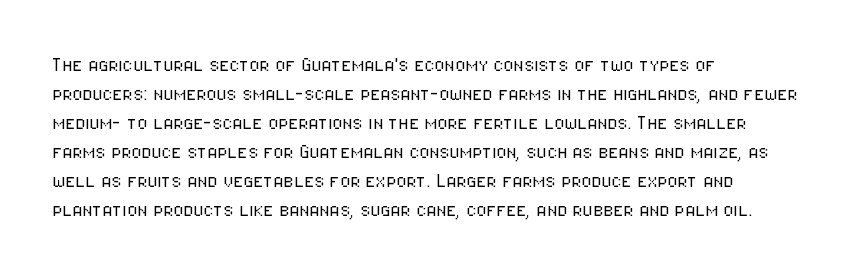
{"italic": "no", "bold": "no", "underline": "no", "align": "left", "line_spacing": "normal", "line_spacing_ratio": 1.26, "letter_spacing": "normal", "letter_spacing_em": 0.0, "glyph_px": 23}
